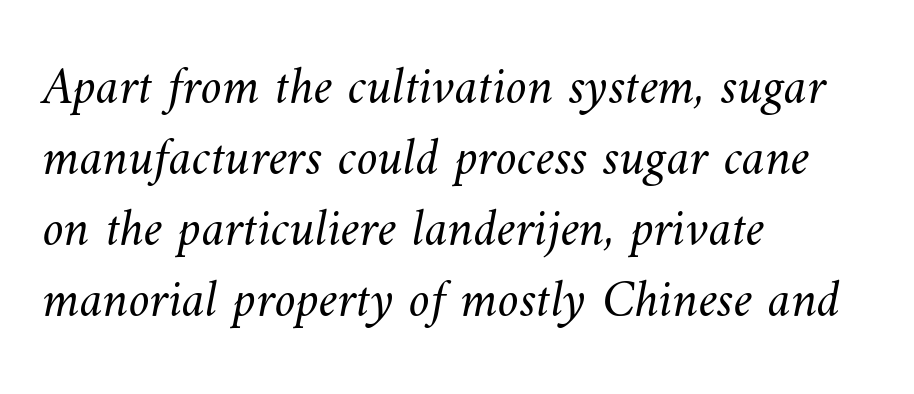
Q: Is the text bold? A: No.
Q: Is the text underlined? A: No.
Q: How is the paragraph aligned? A: Left-aligned.
Q: Is the spacing between letters normal or unusually wide? A: Normal.
Q: Is the spacing between lines tight, normal or loose? A: Normal.
Q: Width (condensed, normal, or wide)? A: Normal.
Q: Stroke contrast? A: Medium.
Q: x-height? A: Small.
Q: Monospaced? A: No.
